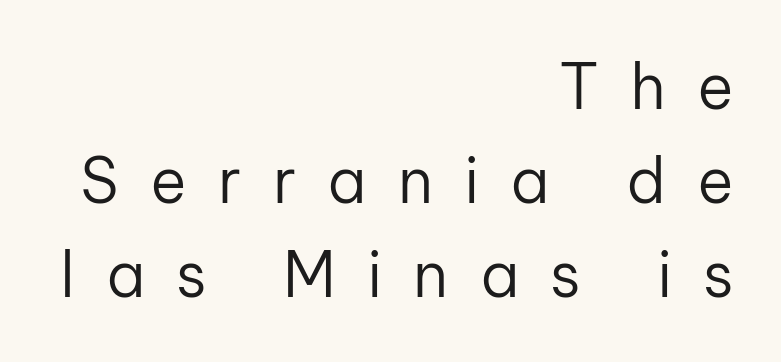
The image shows 62 px regular-weight sans-serif type, upright; set right-aligned, normal line spacing (1.52x), unusually wide letter spacing (+0.5 em), not underlined; low stroke contrast and a medium x-height.
